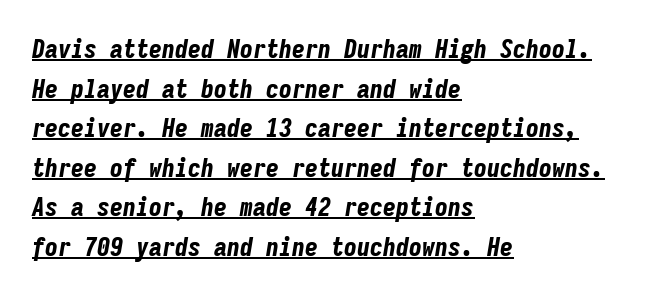
{"italic": "yes", "lean": "right", "slant_degrees": 9, "bold": "yes", "underline": "yes", "align": "left", "line_spacing": "normal", "line_spacing_ratio": 1.52, "letter_spacing": "normal", "letter_spacing_em": 0.0, "glyph_px": 26}
